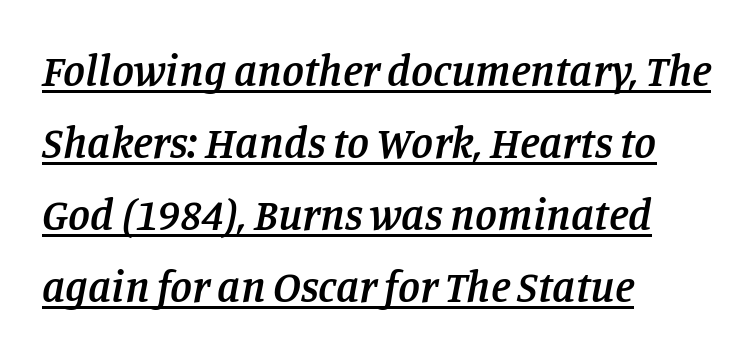
{"serif": "yes", "italic": "yes", "lean": "right", "slant_degrees": 11, "bold": "semi", "weight": "semibold", "width": "normal", "stroke_contrast": "low", "x_height": "large", "monospaced": "no", "underline": "yes", "align": "left", "line_spacing": "normal", "line_spacing_ratio": 1.64, "letter_spacing": "normal", "letter_spacing_em": 0.0, "glyph_px": 44}
